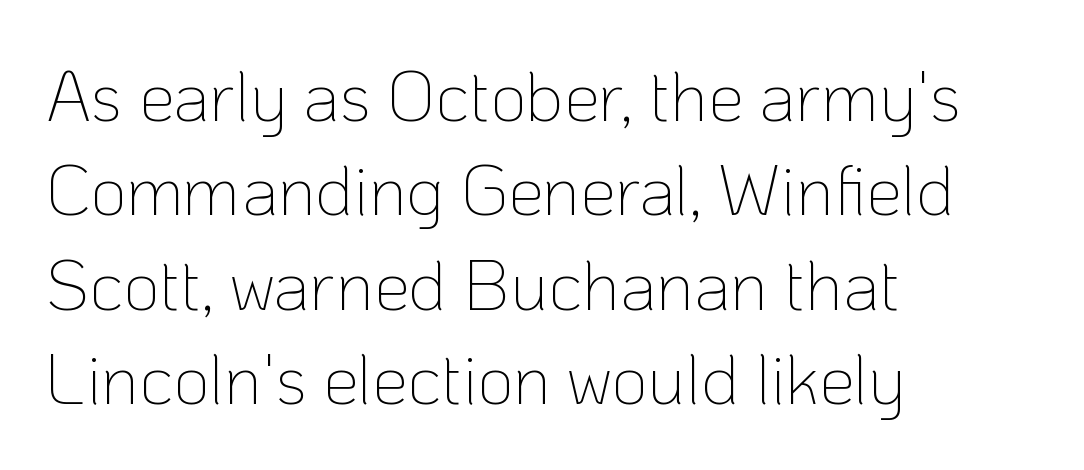
Q: Is the text bold? A: No.
Q: Is the text italic (slanted)? A: No, it is upright.
Q: Is the typeface a serif or a sans-serif typeface? A: Sans-serif.
Q: Is the text underlined? A: No.
Q: How is the paragraph aligned? A: Left-aligned.
Q: Is the spacing between letters normal or unusually wide? A: Normal.
Q: Is the spacing between lines tight, normal or loose? A: Normal.
Q: Width (condensed, normal, or wide)? A: Normal.
Q: Stroke contrast? A: Low.
Q: x-height? A: Medium.
Q: Monospaced? A: No.
